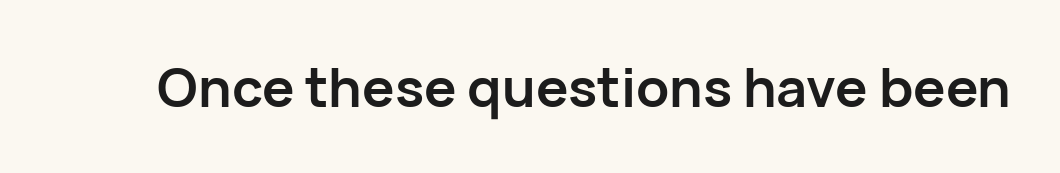
The image shows 54 px semibold sans-serif type, upright; set normal letter spacing, not underlined; low stroke contrast and a medium x-height.
